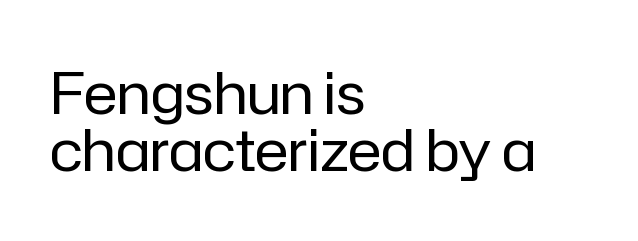
Is this a fixed-width face? No — the glyphs have proportional, varying widths. The space directly below the letters is spotless. Line starts are locked; line ends wander. If you drew a line through each stem, it would be perfectly vertical.
